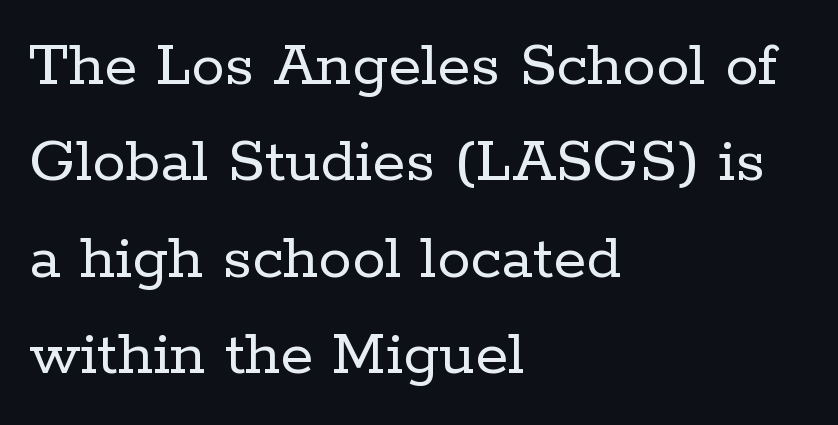
{"serif": "yes", "italic": "no", "bold": "no", "weight": "regular", "width": "normal", "stroke_contrast": "low", "x_height": "medium", "monospaced": "no", "underline": "no", "align": "left", "line_spacing": "normal", "line_spacing_ratio": 1.44, "letter_spacing": "normal", "letter_spacing_em": 0.0, "glyph_px": 67}
